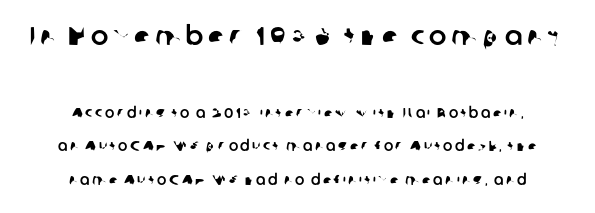
The baseline area is clear. The lines are quadded center. The block sitting higher on the canvas is the one with enlarged characters. The block of text is sparse from top to bottom, with ample space between rows.
